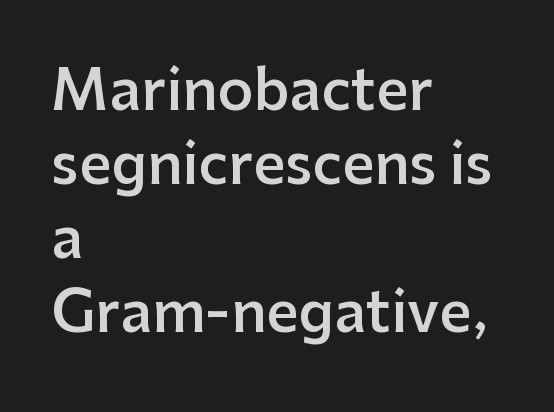
The image shows 56 px semibold sans-serif type, upright; set left-aligned, normal line spacing (1.32x), normal letter spacing, not underlined; low stroke contrast and a medium x-height.
